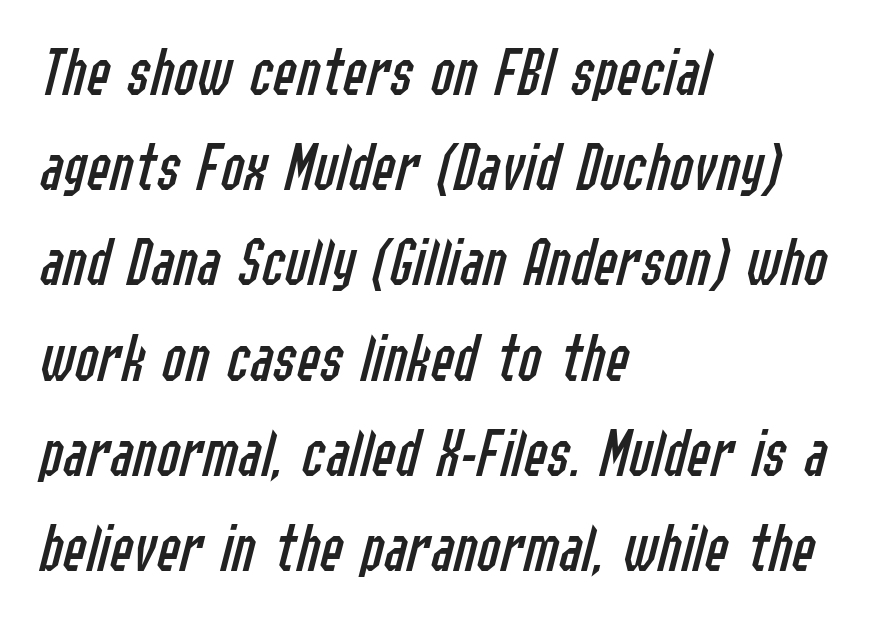
The image shows 70 px regular-weight, condensed type, italic (leaning right); set left-aligned, normal line spacing (1.36x), normal letter spacing, not underlined; low stroke contrast and a medium x-height.
